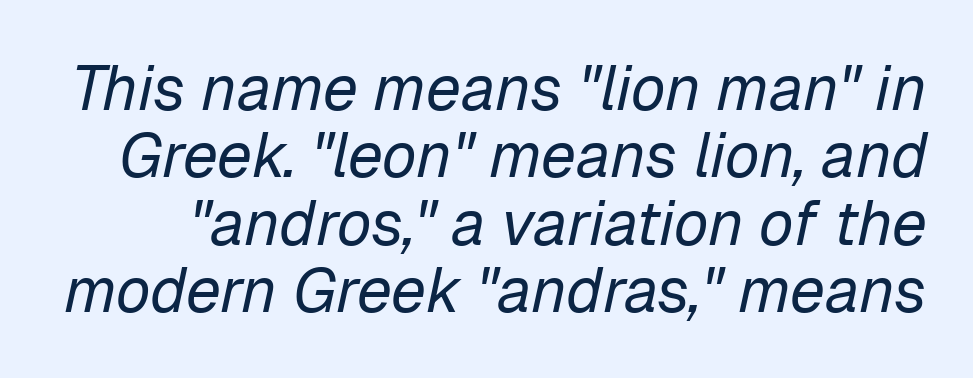
The image shows 63 px regular-weight type, italic (leaning right); set tight line spacing (1.07x), normal letter spacing, not underlined; low stroke contrast and a medium x-height.
